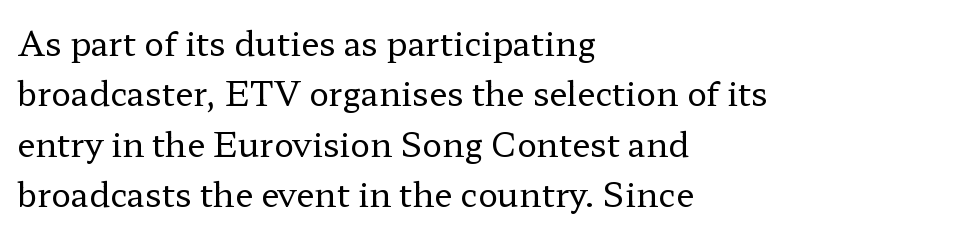
Q: Is the text bold? A: No.
Q: Is the text italic (slanted)? A: No, it is upright.
Q: Is the typeface a serif or a sans-serif typeface? A: Serif.
Q: Is the text underlined? A: No.
Q: How is the paragraph aligned? A: Left-aligned.
Q: Is the spacing between letters normal or unusually wide? A: Normal.
Q: Is the spacing between lines tight, normal or loose? A: Normal.
Q: Width (condensed, normal, or wide)? A: Wide.
Q: Stroke contrast? A: Low.
Q: x-height? A: Medium.
Q: Monospaced? A: No.
